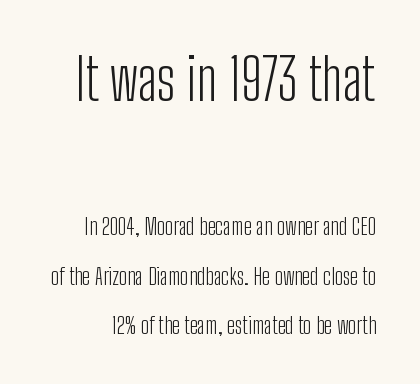
Q: Is the text bold? A: No.
Q: Is the text italic (slanted)? A: No, it is upright.
Q: Is the typeface a serif or a sans-serif typeface? A: Sans-serif.
Q: Is the text underlined? A: No.
Q: Is the spacing between letters normal or unusually wide? A: Normal.
Q: Is the spacing between lines tight, normal or loose? A: Loose.
Q: Which block of text is set in a larger size, the first (top) or the second (bottom)? A: The first (top) one.
Q: Width (condensed, normal, or wide)? A: Condensed.
Q: Stroke contrast? A: Low.
Q: x-height? A: Medium.
Q: Monospaced? A: No.
